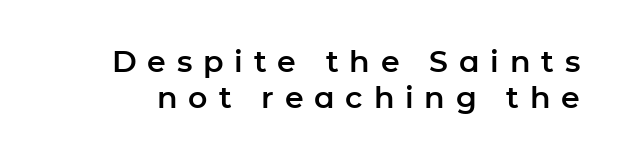
The image shows 30 px sans-serif type, upright; set line spacing 1.21x, unusually wide letter spacing (+0.36 em), not underlined; low stroke contrast and a medium x-height.
